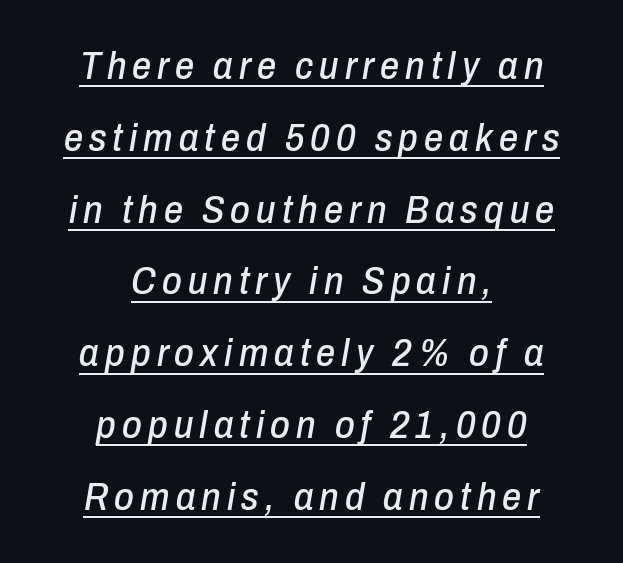
The image shows 38 px condensed type, italic (leaning right); set centered, line spacing 1.89x, underlined; low stroke contrast and a medium x-height.
